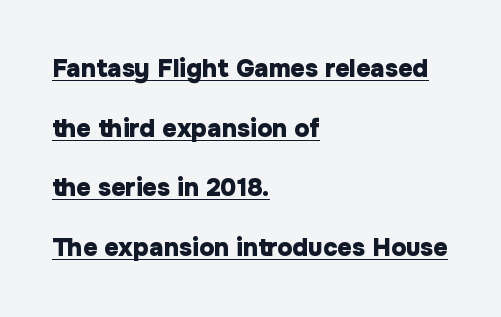
Emphasis by weight is at full strength: bold. The specimen reads as upright at a glance. Rows of type keep a wide berth in the vertical direction. Notice how a bar underscores the lettering throughout. Glyph-to-glyph distance matches everyday printed text.
